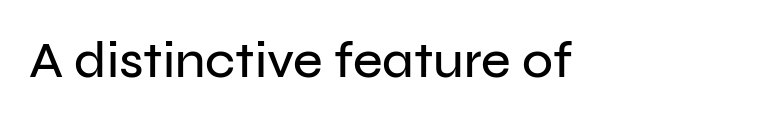
Q: Is the text italic (slanted)? A: No, it is upright.
Q: Is the typeface a serif or a sans-serif typeface? A: Sans-serif.
Q: Is the text underlined? A: No.
Q: Is the spacing between letters normal or unusually wide? A: Normal.
Q: Width (condensed, normal, or wide)? A: Normal.
Q: Stroke contrast? A: Low.
Q: x-height? A: Medium.
Q: Monospaced? A: No.
